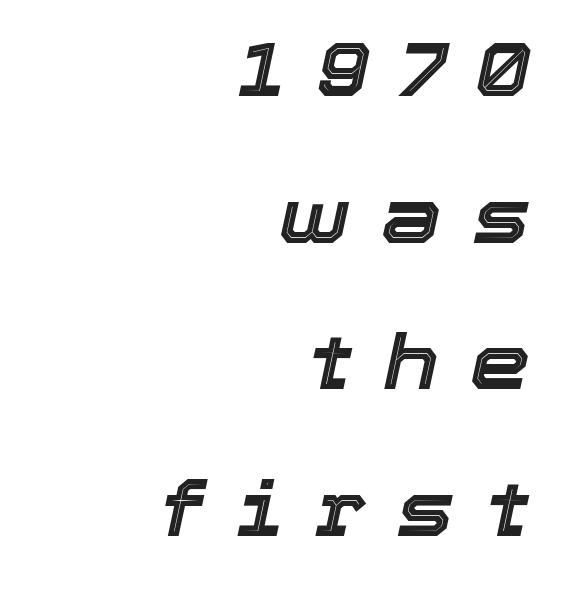
{"italic": "yes", "lean": "right", "slant_degrees": 12, "width": "normal", "x_height": "medium", "monospaced": "no", "underline": "no", "align": "right", "line_spacing": "loose", "line_spacing_ratio": 1.93, "letter_spacing": "wide", "letter_spacing_em": 0.42, "glyph_px": 76}
